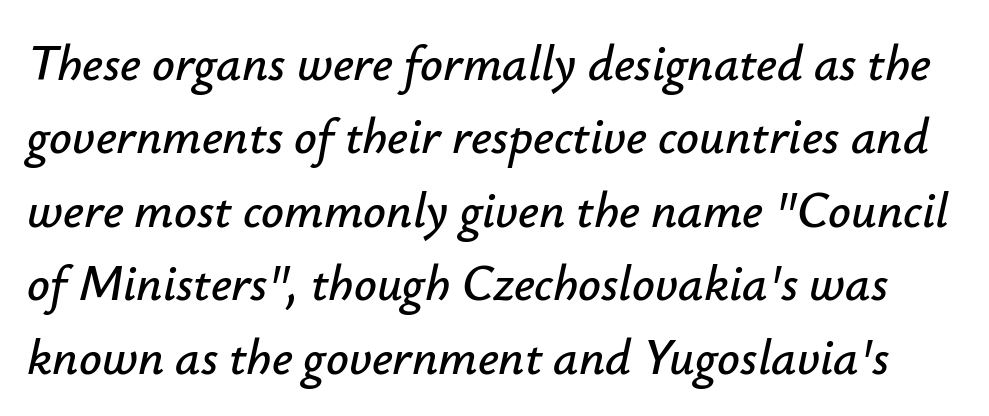
Looks like regular typesetting: each glyph gets only the width it needs. Is the type slanted? Yes — the strokes lean at a clear angle. Normally led — the rows are evenly, conventionally spaced. Words float on clear page, feet unadorned. Inter-character spacing is left at the font's built-in metrics.
